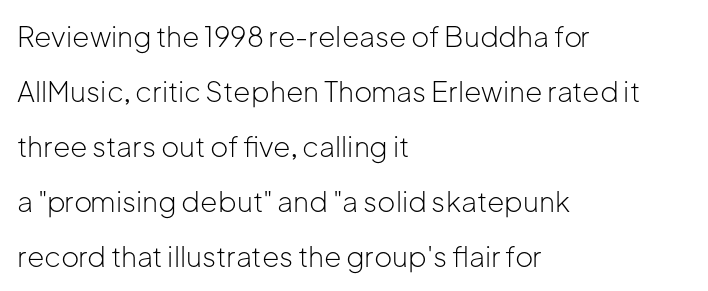
Heaviness? Minimal to ordinary, like unemphasized prose. Proportional: the letters do not fall into vertical columns. The type is set solid horizontally, with unmodified tracking. Examine the stroke ends and you'll find no serifs. These lines stack with their left ends in a neat column. The vertical gap from one line to the next is large.
